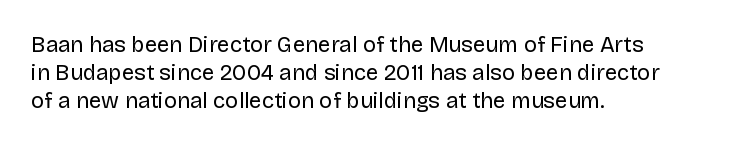
The image shows 22 px text type, upright; set left-aligned, normal line spacing (1.28x), normal letter spacing, not underlined.
